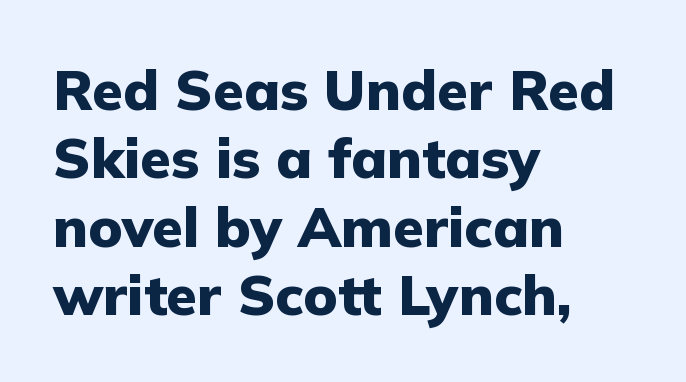
Stroke terminals: plain, sans-serif. The letters advance in unequal steps, a hallmark of proportional type. A dark, heavy texture on the line: the type is bold. A typesetter would call this zero additional tracking. Italic? Not at all — the glyphs are vertical.
